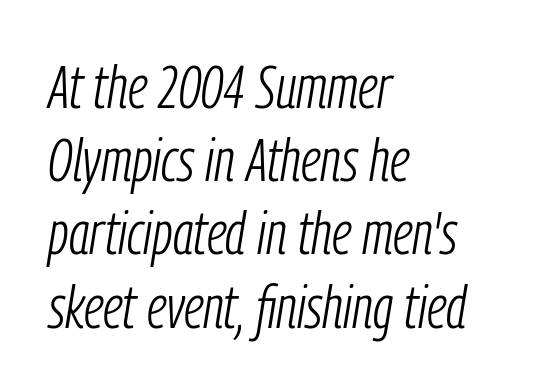
{"italic": "yes", "lean": "right", "slant_degrees": 9, "bold": "no", "weight": "light", "width": "condensed", "stroke_contrast": "low", "x_height": "medium", "monospaced": "no", "underline": "no", "align": "left", "line_spacing_ratio": 1.2, "letter_spacing": "normal", "letter_spacing_em": 0.0, "glyph_px": 61}
